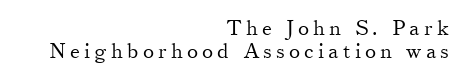
Does the copy run flush right? Yes — the right margin is perfectly even. Is the stroke heavy? The answer is a plain regular-or-lighter. These lines were composed using upright roman letters. Interline gaps are noticeably narrow in this sample. The type is letterspaced generously, with wide tracking. Nobody drew a line under any word here.
